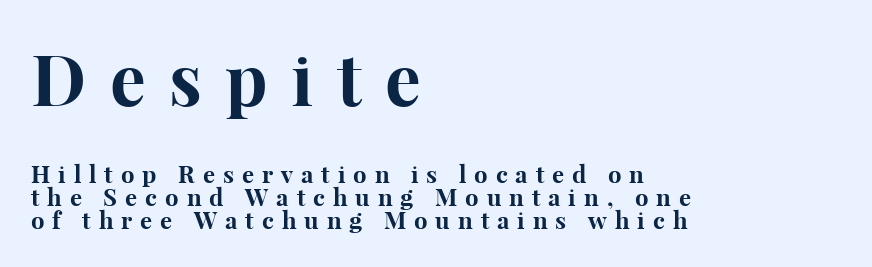
Look at the glyph heights: the upper group is clearly the bigger setting. The passage shown has open, widely tracked lettering throughout. Does the lettering tilt? It doesn't — this is upright. Here the designer chose a conventional face with non-uniform glyph widths. The designer dialed line spacing down below the default. A full-strength bold gives these letters their thick strokes.
